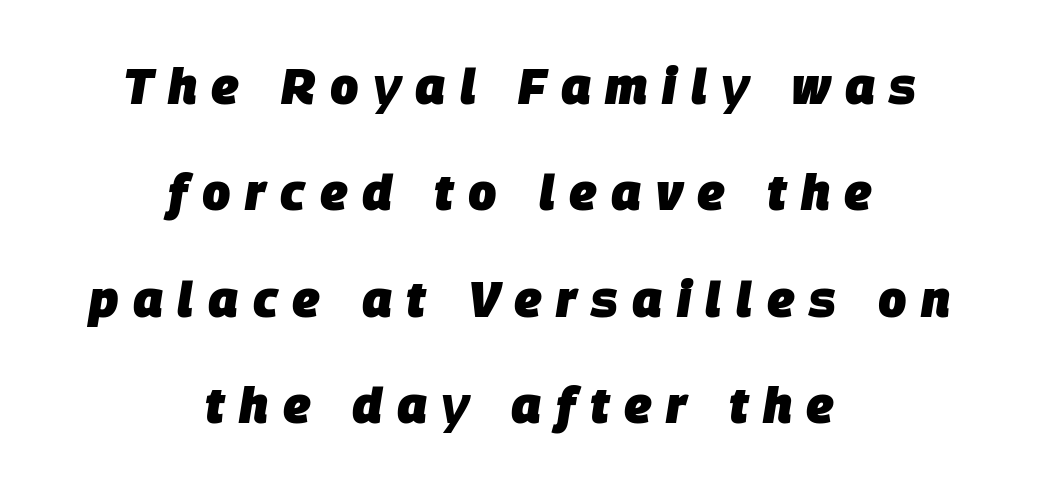
The image shows 50 px heavy type, italic (leaning right); set centered, loose line spacing (2.13x), unusually wide letter spacing (+0.29 em), not underlined; low stroke contrast and a large x-height.
